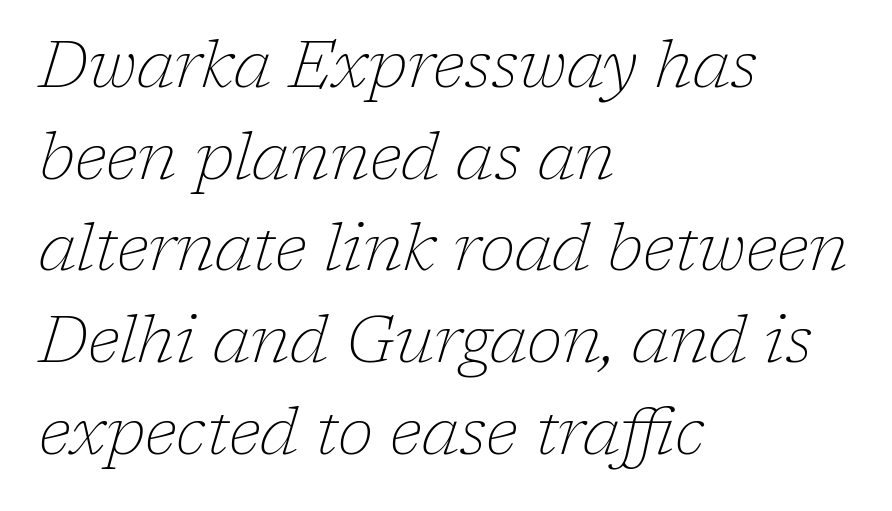
The image shows 65 px thin serif type, italic (leaning right); set left-aligned, normal line spacing (1.41x), normal letter spacing, not underlined; low stroke contrast and a medium x-height.
